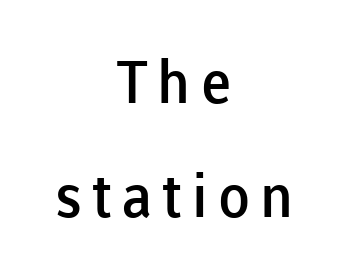
{"serif": "no", "italic": "no", "bold": "semi", "weight": "semibold", "width": "normal", "stroke_contrast": "low", "x_height": "medium", "monospaced": "no", "underline": "no", "align": "center", "line_spacing": "loose", "line_spacing_ratio": 1.94, "glyph_px": 59}
